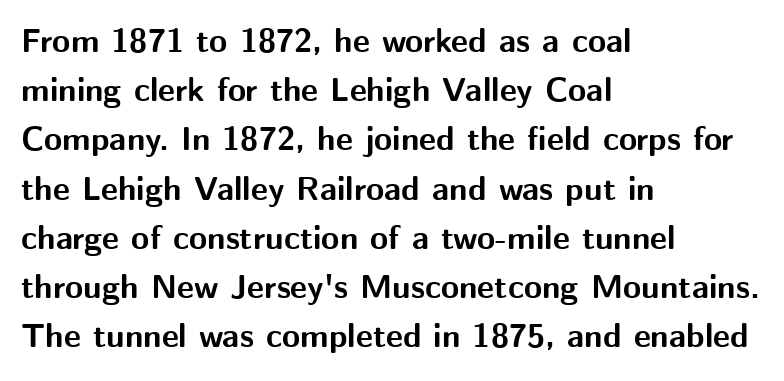
{"serif": "no", "italic": "no", "bold": "yes", "weight": "bold", "width": "normal", "stroke_contrast": "medium", "x_height": "medium", "monospaced": "no", "underline": "no", "align": "left", "line_spacing": "normal", "line_spacing_ratio": 1.49, "letter_spacing": "normal", "letter_spacing_em": 0.0, "glyph_px": 33}
